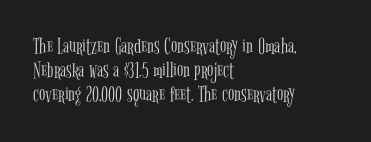
The image shows 23 px text type, upright; set left-aligned, tight line spacing (1.05x), normal letter spacing, not underlined.
